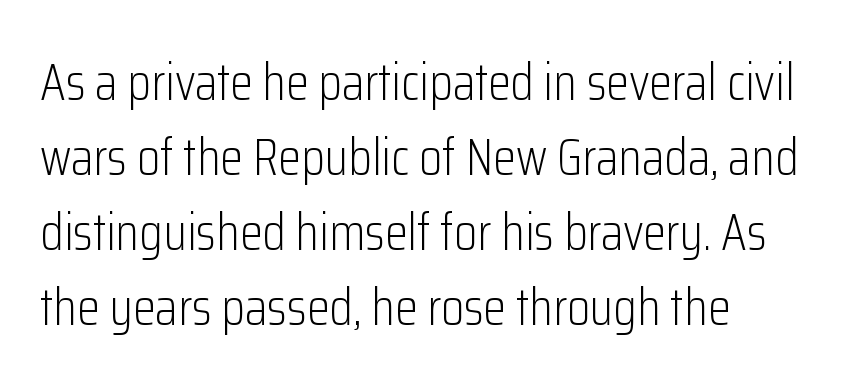
{"serif": "no", "italic": "no", "bold": "no", "weight": "light", "width": "condensed", "stroke_contrast": "low", "x_height": "medium", "monospaced": "no", "underline": "no", "align": "left", "line_spacing": "normal", "line_spacing_ratio": 1.44, "letter_spacing": "normal", "letter_spacing_em": 0.0, "glyph_px": 52}
